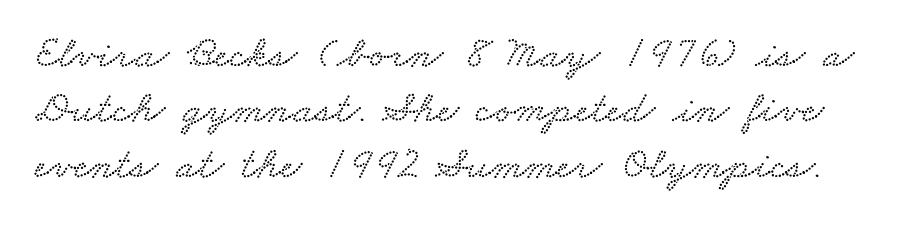
The image shows 45 px wide type; set line spacing 1.23x, normal letter spacing, not underlined; low stroke contrast and a small x-height.
